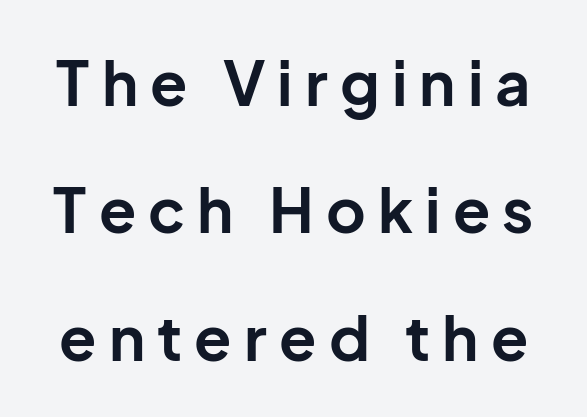
Q: Is the text bold? A: Yes.
Q: Is the text italic (slanted)? A: No, it is upright.
Q: Is the typeface a serif or a sans-serif typeface? A: Sans-serif.
Q: Is the text underlined? A: No.
Q: Is the spacing between letters normal or unusually wide? A: Unusually wide.
Q: Is the spacing between lines tight, normal or loose? A: Loose.
Q: Width (condensed, normal, or wide)? A: Normal.
Q: Stroke contrast? A: Low.
Q: x-height? A: Medium.
Q: Monospaced? A: No.
